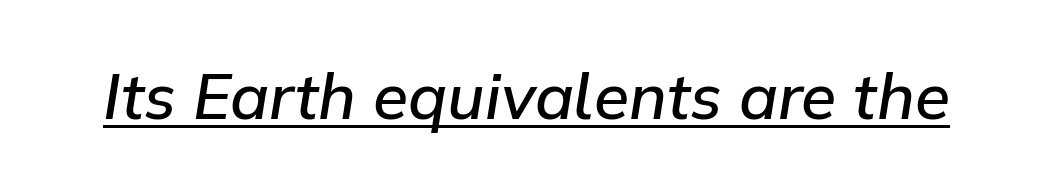
Q: Is the text bold? A: Semi-bold.
Q: Is the text italic (slanted)? A: Yes, it leans right by about 9 degrees.
Q: Is the text underlined? A: Yes.
Q: Is the spacing between letters normal or unusually wide? A: Normal.
Q: Width (condensed, normal, or wide)? A: Normal.
Q: Stroke contrast? A: Low.
Q: x-height? A: Medium.
Q: Monospaced? A: No.
